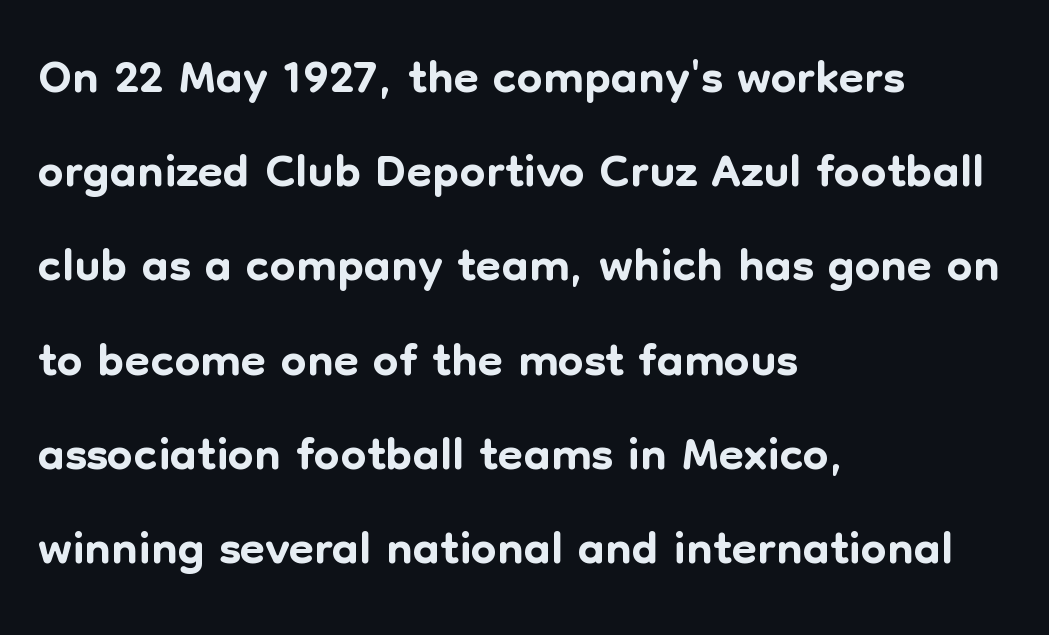
{"serif": "no", "italic": "no", "width": "normal", "stroke_contrast": "low", "x_height": "medium", "monospaced": "no", "underline": "no", "align": "left", "line_spacing": "normal", "line_spacing_ratio": 1.29, "letter_spacing": "normal", "letter_spacing_em": 0.0, "glyph_px": 73}
